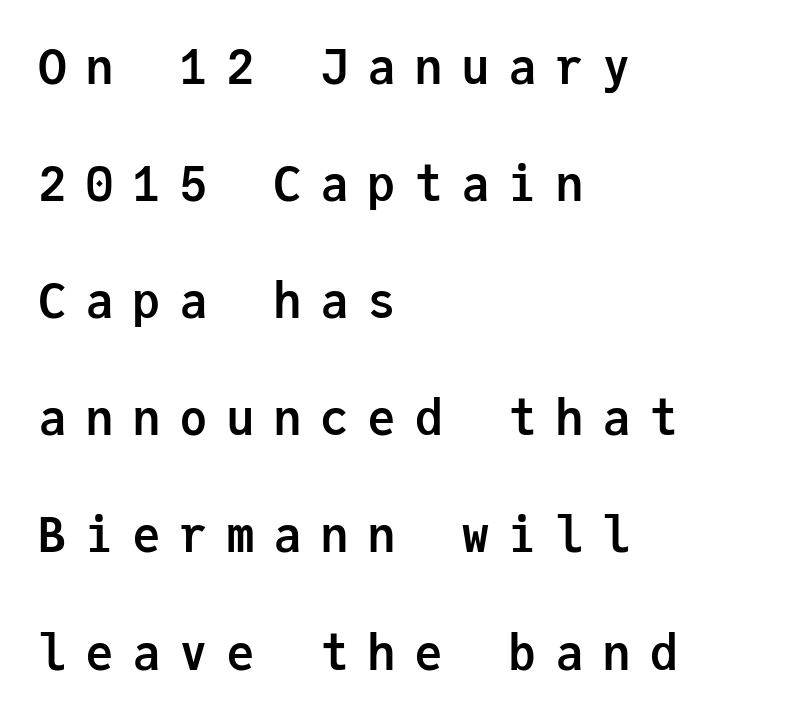
Rows of type keep a wide berth in the vertical direction. Set as a true bold cut, around the 700 mark. Spacing verdict: monospaced, one width for all characters. A bare baseline throughout the passage. The line texture is sparse and dotted thanks to wide tracking.
